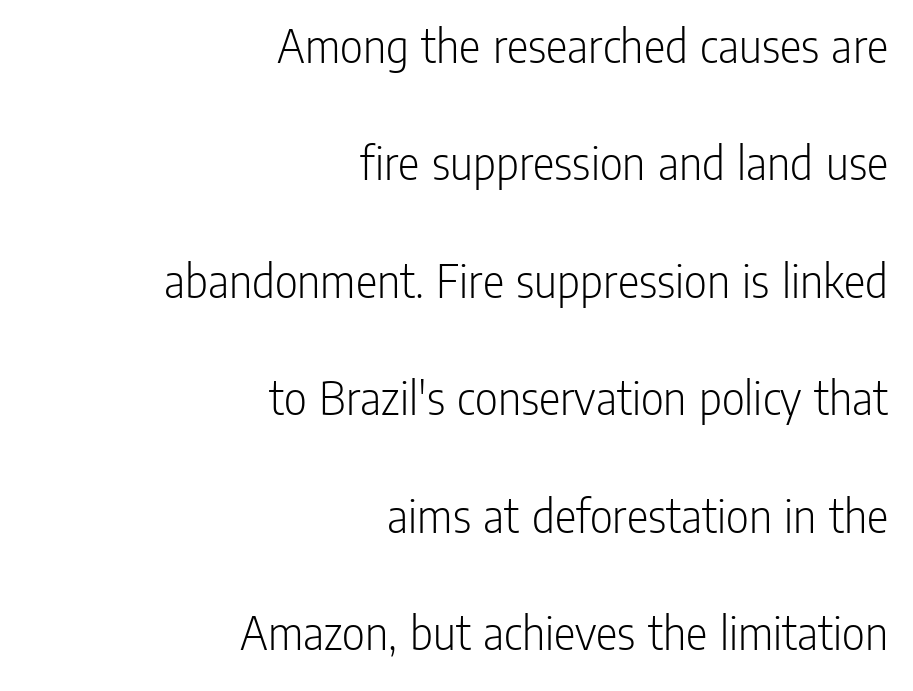
Q: Is the text bold? A: No.
Q: Is the text italic (slanted)? A: No, it is upright.
Q: Is the typeface a serif or a sans-serif typeface? A: Sans-serif.
Q: Is the text underlined? A: No.
Q: How is the paragraph aligned? A: Right-aligned.
Q: Is the spacing between letters normal or unusually wide? A: Normal.
Q: Is the spacing between lines tight, normal or loose? A: Loose.
Q: Width (condensed, normal, or wide)? A: Condensed.
Q: Stroke contrast? A: Low.
Q: x-height? A: Medium.
Q: Monospaced? A: No.
